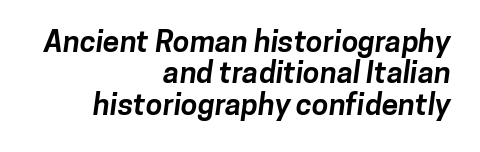
The tracking reads as untouched default to a designer's eye. The string is rendered with underlining switched off. The strokes are fattened all the way to bold. Whoever set this chose condensed vertical rhythm over breathing room. Font category for this specimen: sans-serif. This sample is right-justified, so line beginnings fall wherever the words allow.
